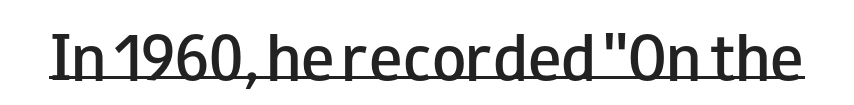
Is this a fixed-width face? No — the glyphs have proportional, varying widths. Stroke terminals: plain, sans-serif. Firm but not heavy-handed strokes: this text is semibold. The tracking reads as untouched default to a designer's eye. Nope, not italic — everything's standing straight. The string is rendered with underlining switched on.
